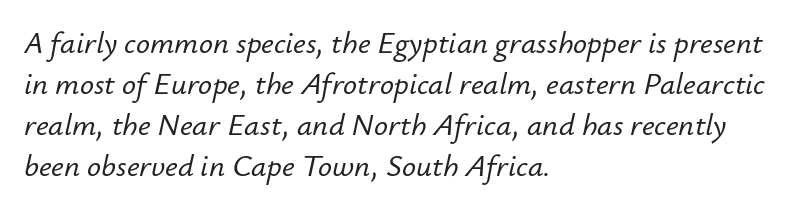
{"italic": "yes", "lean": "right", "slant_degrees": 12, "width": "normal", "stroke_contrast": "low", "x_height": "small", "monospaced": "no", "underline": "no", "align": "left", "line_spacing": "normal", "line_spacing_ratio": 1.32, "letter_spacing": "normal", "letter_spacing_em": 0.0, "glyph_px": 31}
